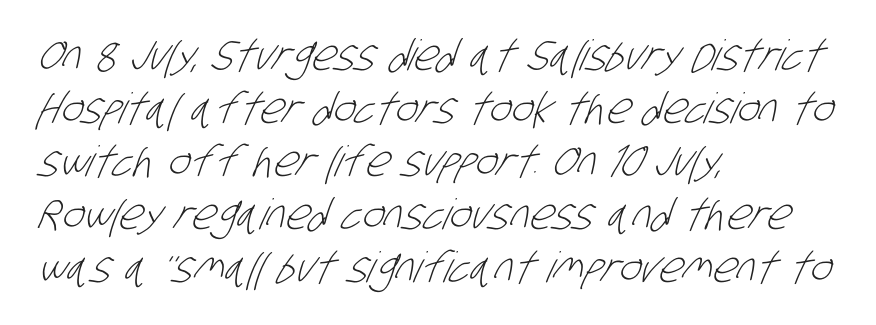
Q: Is the text bold? A: No.
Q: Is the typeface a serif or a sans-serif typeface? A: Sans-serif.
Q: Is the text underlined? A: No.
Q: How is the paragraph aligned? A: Left-aligned.
Q: Is the spacing between letters normal or unusually wide? A: Normal.
Q: Is the spacing between lines tight, normal or loose? A: Normal.
Q: Width (condensed, normal, or wide)? A: Condensed.
Q: Stroke contrast? A: Low.
Q: x-height? A: Large.
Q: Monospaced? A: No.
